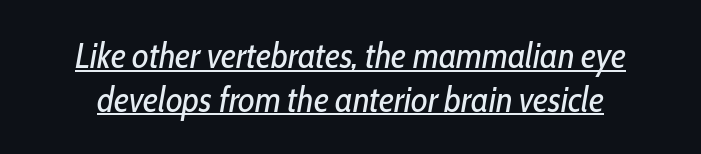
{"italic": "yes", "lean": "right", "slant_degrees": 10, "bold": "no", "weight": "regular", "width": "condensed", "stroke_contrast": "low", "x_height": "medium", "monospaced": "no", "underline": "yes", "line_spacing_ratio": 1.21, "letter_spacing": "normal", "letter_spacing_em": 0.0, "glyph_px": 36}
